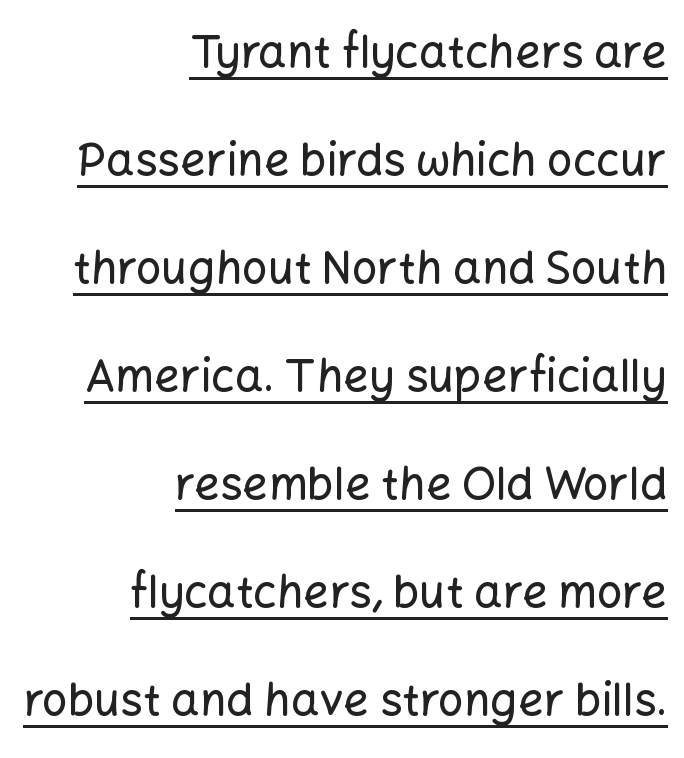
The image shows 45 px sans-serif type, upright; set right-aligned, loose line spacing (2.4x), normal letter spacing, underlined; low stroke contrast and a medium x-height.
